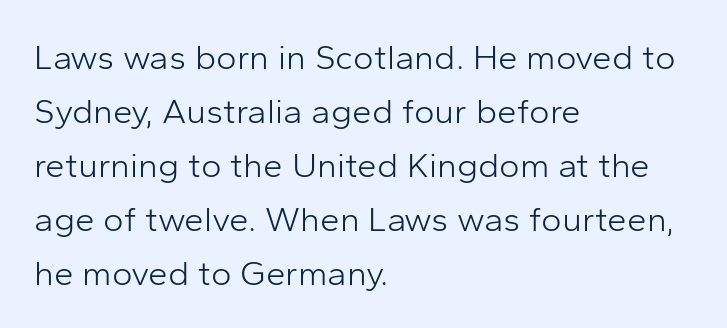
{"serif": "no", "italic": "no", "bold": "no", "weight": "light", "width": "normal", "stroke_contrast": "low", "x_height": "medium", "monospaced": "no", "underline": "no", "align": "left", "line_spacing": "normal", "line_spacing_ratio": 1.54, "letter_spacing": "normal", "letter_spacing_em": 0.0, "glyph_px": 35}
